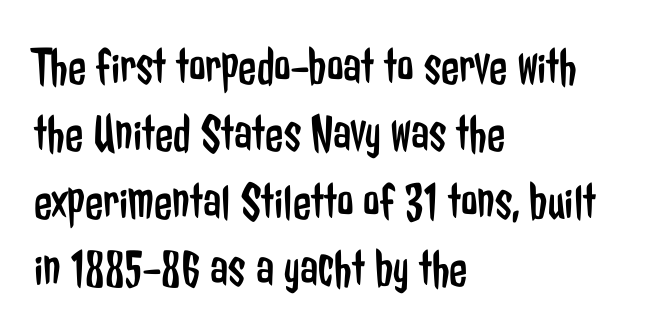
You can tell it's not italic because the verticals are truly vertical. Casual observation: everything's shoved over to the left. Bold? No — there's no thickening of the strokes. The leading is moderate, giving the passage an even texture. Proportional: the letters do not fall into vertical columns. The foot of each line stays bare and open.
